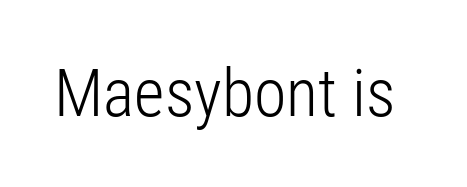
{"serif": "no", "italic": "no", "bold": "no", "weight": "light", "width": "condensed", "stroke_contrast": "low", "x_height": "medium", "monospaced": "no", "underline": "no", "letter_spacing": "normal", "letter_spacing_em": 0.0, "glyph_px": 66}
